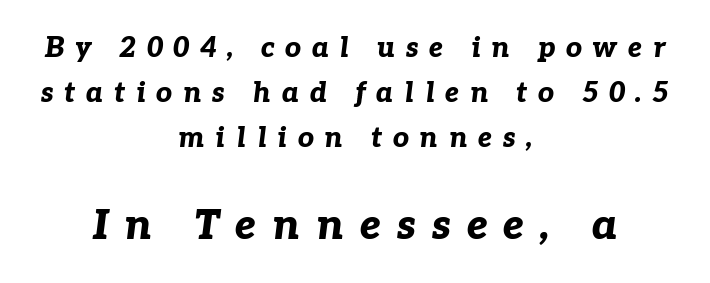
{"italic": "yes", "lean": "right", "slant_degrees": 7, "bold": "yes", "weight": "bold", "width": "normal", "stroke_contrast": "low", "x_height": "medium", "monospaced": "no", "underline": "no", "align": "center", "line_spacing": "normal", "line_spacing_ratio": 1.61, "letter_spacing": "wide", "letter_spacing_em": 0.38, "larger_block": "second", "size_ratio": 1.5, "glyph_px": 42}
